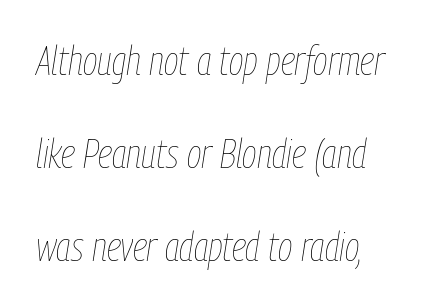
{"italic": "yes", "lean": "right", "slant_degrees": 9, "bold": "no", "weight": "thin", "width": "condensed", "stroke_contrast": "low", "x_height": "medium", "monospaced": "no", "underline": "no", "line_spacing": "loose", "line_spacing_ratio": 2.32, "letter_spacing": "normal", "letter_spacing_em": 0.0, "glyph_px": 40}
